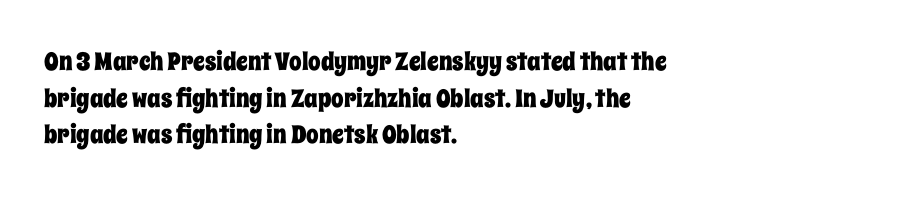
{"italic": "no", "underline": "no", "align": "left", "line_spacing": "normal", "line_spacing_ratio": 1.47, "letter_spacing": "normal", "letter_spacing_em": 0.0, "glyph_px": 25}
